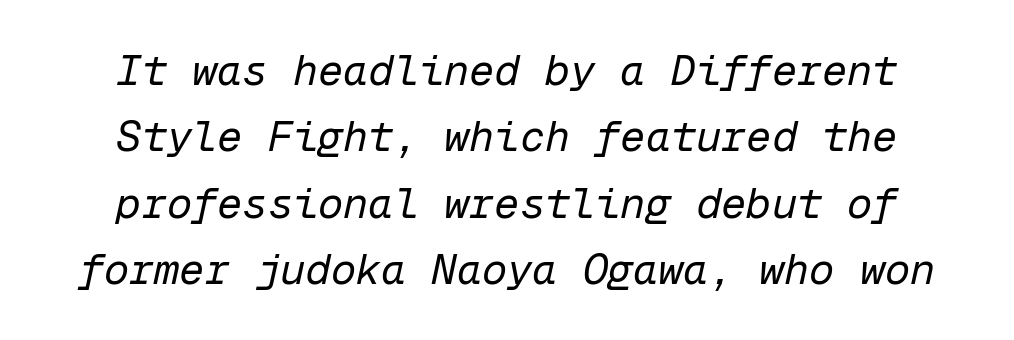
This reads as an unemphasized weight, regular at the heaviest. Would a proofreader flag this as italicized? Yes. This sample keeps an unexceptional amount of space between lines. The passage shown is not underscored anywhere. The letterforms sit shoulder to shoulder at normal distance. Is this a fixed-width face? Yes — each glyph sits in an identical cell.
